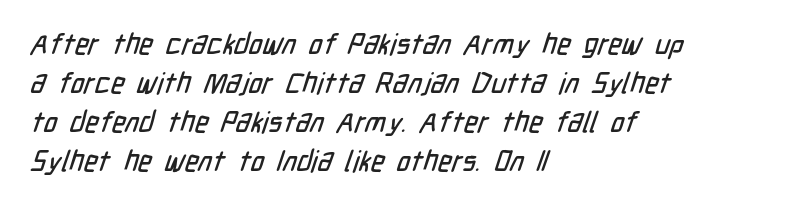
{"serif": "no", "width": "condensed", "stroke_contrast": "low", "x_height": "medium", "monospaced": "no", "underline": "no", "align": "left", "line_spacing": "normal", "line_spacing_ratio": 1.34, "letter_spacing": "normal", "letter_spacing_em": 0.0, "glyph_px": 29}
